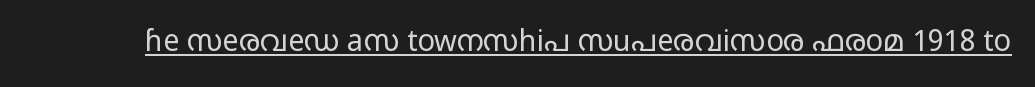
Q: Is the text bold? A: No.
Q: Is the text italic (slanted)? A: No, it is upright.
Q: Is the typeface a serif or a sans-serif typeface? A: Sans-serif.
Q: Is the text underlined? A: Yes.
Q: Is the spacing between letters normal or unusually wide? A: Normal.
Q: Width (condensed, normal, or wide)? A: Wide.
Q: Stroke contrast? A: Low.
Q: x-height? A: Medium.
Q: Monospaced? A: No.
